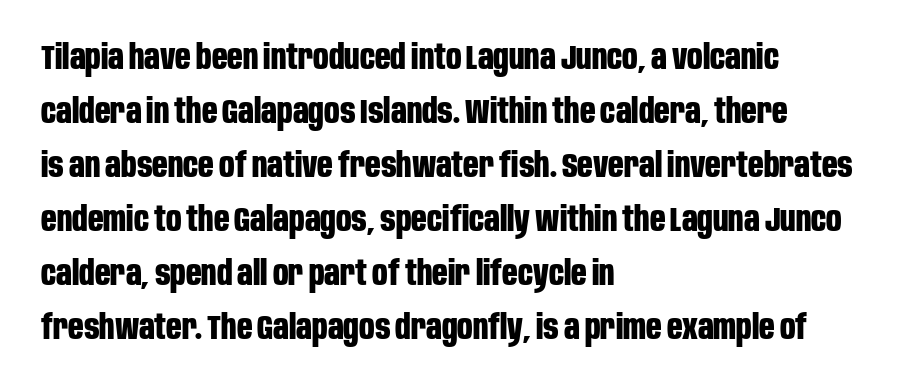
The image shows 34 px bold, condensed sans-serif type, upright; set left-aligned, normal line spacing (1.59x), normal letter spacing, not underlined; low stroke contrast and a large x-height.
